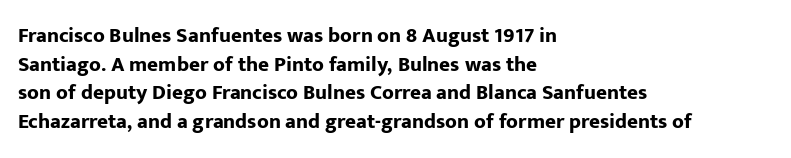
The image shows 21 px bold type, upright; set left-aligned, normal line spacing (1.36x), normal letter spacing, not underlined.
